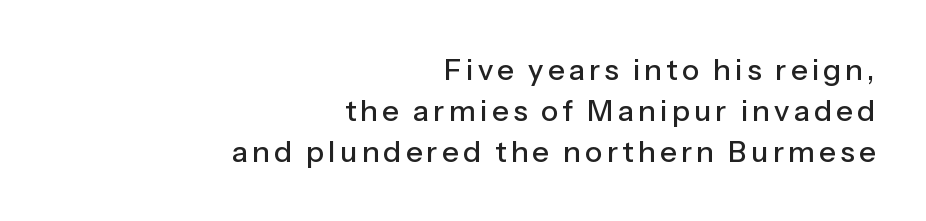
Evenly set lines give the paragraph a standard silhouette. Unlike italic type, these characters show no tilt at all. You can tell from the bare stems that sans-serif type was used. Looks like regular typesetting: each glyph gets only the width it needs.
